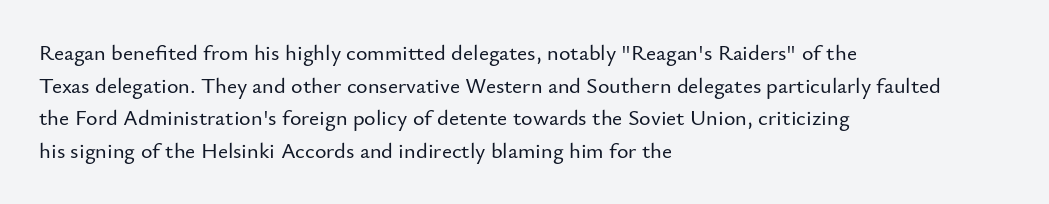
Q: Is the text italic (slanted)? A: No, it is upright.
Q: Is the text underlined? A: No.
Q: How is the paragraph aligned? A: Left-aligned.
Q: Is the spacing between letters normal or unusually wide? A: Normal.
Q: Is the spacing between lines tight, normal or loose? A: Normal.
